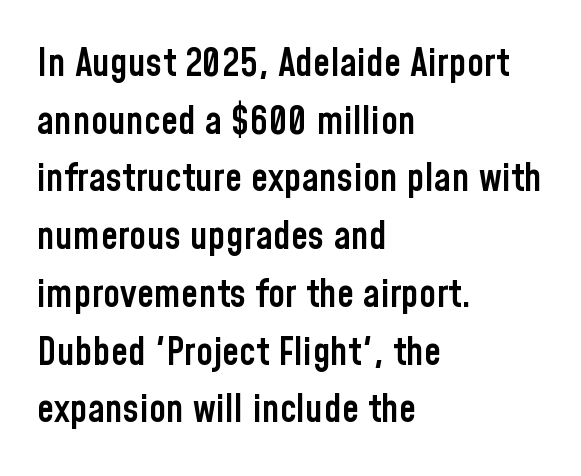
A typesetter would call this proportional, since set widths differ per character. The foot of each line stays bare and open. Characters follow at the spacing the type designer built in. When letters stand straight like this, we call the style roman or upright. A classic flush-left, rag-right setting is used for this passage.
